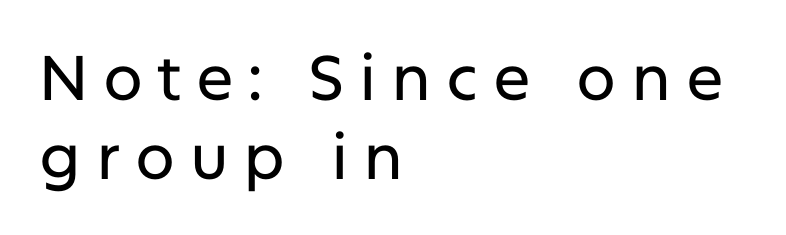
Q: Is the text italic (slanted)? A: No, it is upright.
Q: Is the typeface a serif or a sans-serif typeface? A: Sans-serif.
Q: Is the text underlined? A: No.
Q: How is the paragraph aligned? A: Left-aligned.
Q: Is the spacing between letters normal or unusually wide? A: Unusually wide.
Q: Is the spacing between lines tight, normal or loose? A: Normal.
Q: Width (condensed, normal, or wide)? A: Normal.
Q: Stroke contrast? A: Low.
Q: x-height? A: Medium.
Q: Monospaced? A: No.
